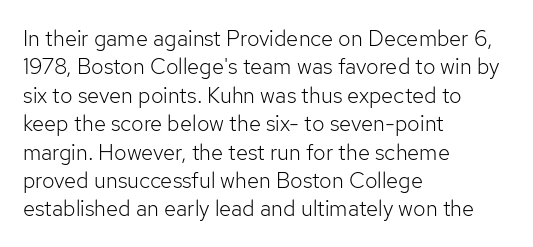
The image shows 22 px text type, upright; set left-aligned, normal line spacing (1.29x), normal letter spacing, not underlined.
